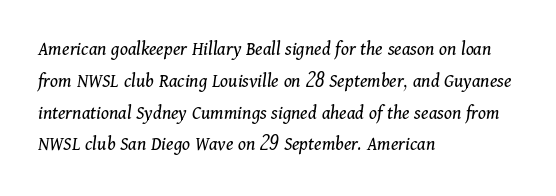
{"italic": "yes", "lean": "right", "slant_degrees": 11, "bold": "no", "underline": "no", "align": "left", "line_spacing": "normal", "line_spacing_ratio": 1.59, "letter_spacing": "normal", "letter_spacing_em": 0.0, "glyph_px": 20}
